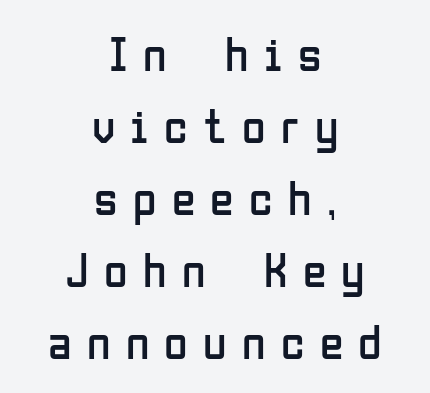
Q: Is the text bold? A: No.
Q: Is the text italic (slanted)? A: No, it is upright.
Q: Is the typeface a serif or a sans-serif typeface? A: Sans-serif.
Q: Is the text underlined? A: No.
Q: How is the paragraph aligned? A: Centered.
Q: Is the spacing between letters normal or unusually wide? A: Unusually wide.
Q: Is the spacing between lines tight, normal or loose? A: Normal.
Q: Width (condensed, normal, or wide)? A: Condensed.
Q: Stroke contrast? A: Low.
Q: x-height? A: Medium.
Q: Monospaced? A: No.
